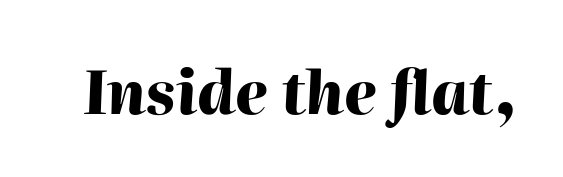
The image shows 59 px heavy type, italic (leaning right); set normal letter spacing, not underlined; high stroke contrast and a medium x-height.
